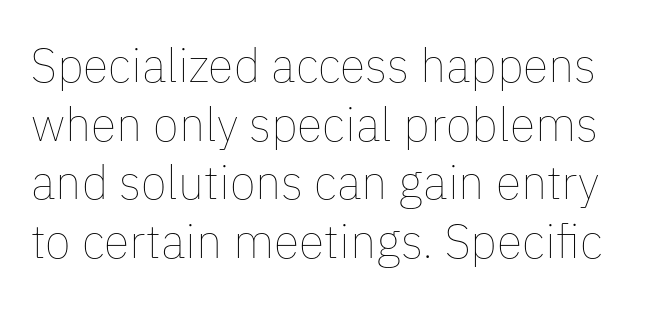
Q: Is the text bold? A: No.
Q: Is the text italic (slanted)? A: No, it is upright.
Q: Is the text underlined? A: No.
Q: Is the spacing between letters normal or unusually wide? A: Normal.
Q: Is the spacing between lines tight, normal or loose? A: Normal.
Q: Width (condensed, normal, or wide)? A: Normal.
Q: Stroke contrast? A: Low.
Q: x-height? A: Medium.
Q: Monospaced? A: No.
